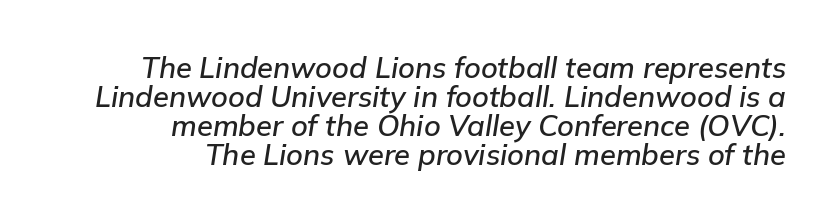
{"italic": "yes", "lean": "right", "slant_degrees": 9, "width": "normal", "stroke_contrast": "low", "x_height": "medium", "monospaced": "no", "underline": "no", "align": "right", "line_spacing": "tight", "line_spacing_ratio": 1.0, "letter_spacing": "normal", "letter_spacing_em": 0.0, "glyph_px": 29}
